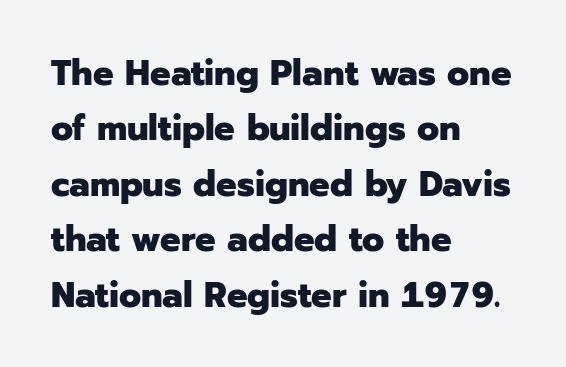
The image shows 36 px heavy sans-serif type, upright; set left-aligned, normal line spacing (1.54x), normal letter spacing, not underlined; low stroke contrast and a medium x-height.
